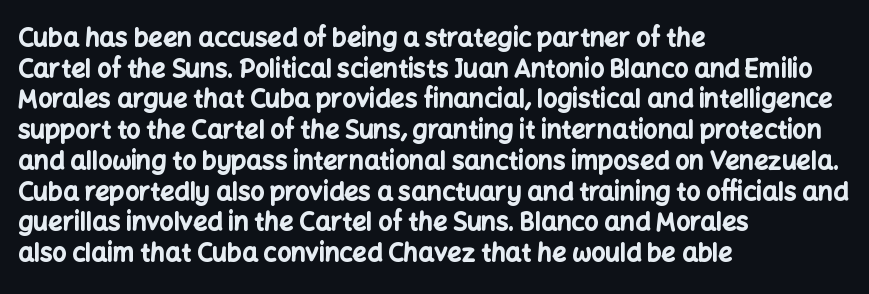
Q: Is the text bold? A: Yes.
Q: Is the text italic (slanted)? A: No, it is upright.
Q: Is the text underlined? A: No.
Q: How is the paragraph aligned? A: Left-aligned.
Q: Is the spacing between letters normal or unusually wide? A: Normal.
